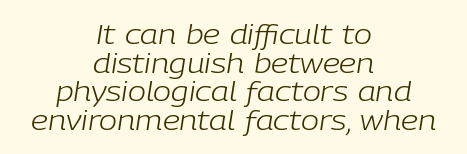
The characters are drawn with everyday or finer stroke widths. Letters rest on an invisible, unmarked baseline. Students, observe: this is what under-led, compact text looks like. Nothing unusual about the tracking: characters are spaced as the font intends.
